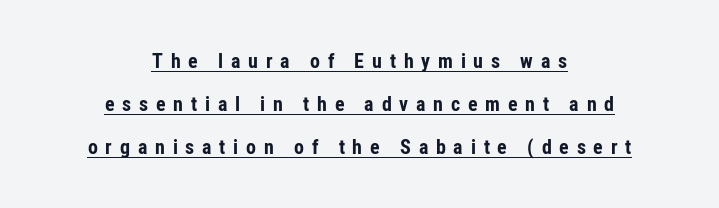
Q: Is the text bold? A: Yes.
Q: Is the text italic (slanted)? A: No, it is upright.
Q: Is the text underlined? A: Yes.
Q: How is the paragraph aligned? A: Centered.
Q: Is the spacing between letters normal or unusually wide? A: Unusually wide.
Q: Is the spacing between lines tight, normal or loose? A: Loose.
